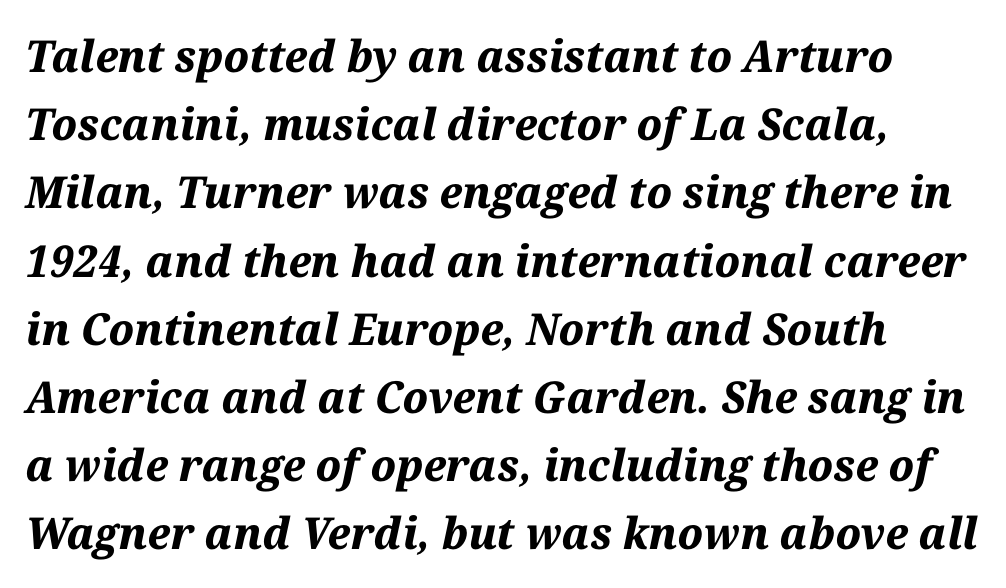
The image shows 44 px bold type, italic (leaning right); set normal line spacing (1.55x), normal letter spacing, not underlined; medium stroke contrast and a medium x-height.
